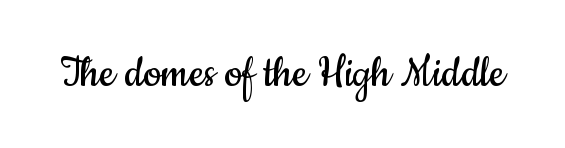
Examine the stroke ends and you'll find no serifs. Anything drawn beneath the words? Only blank space. Ink coverage per letter is moderate at most. Tracking here is standard; glyphs follow each other at the usual distance.
